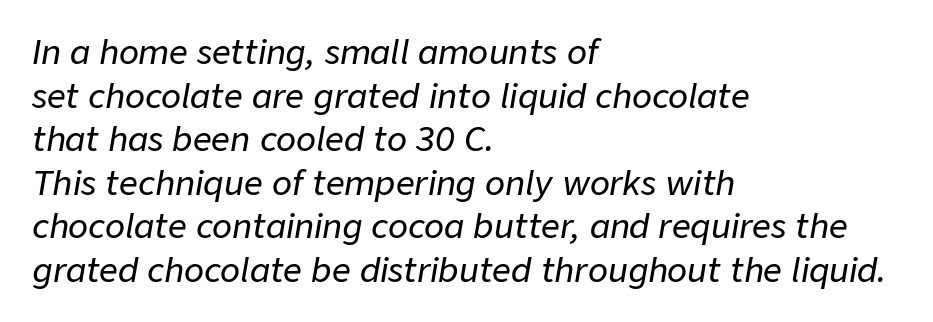
{"italic": "yes", "lean": "right", "slant_degrees": 9, "width": "normal", "stroke_contrast": "low", "x_height": "medium", "monospaced": "no", "underline": "no", "align": "left", "line_spacing": "normal", "line_spacing_ratio": 1.32, "letter_spacing": "normal", "letter_spacing_em": 0.0, "glyph_px": 33}
